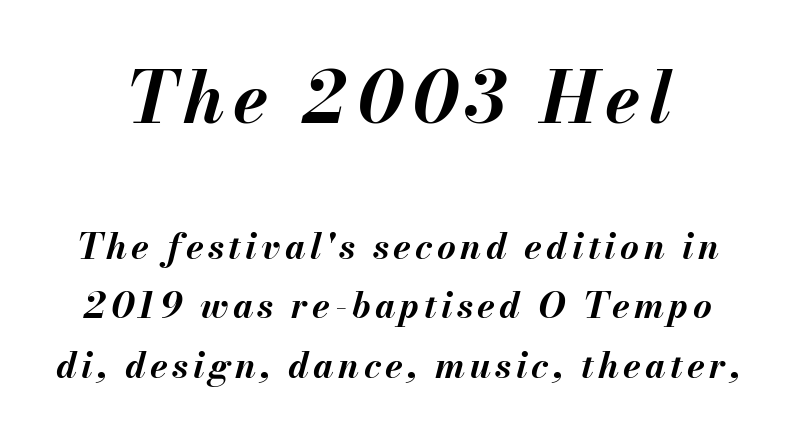
Q: Is the text bold? A: Yes.
Q: Is the text italic (slanted)? A: Yes, it leans right by about 13 degrees.
Q: Is the text underlined? A: No.
Q: Is the spacing between lines tight, normal or loose? A: Normal.
Q: Which block of text is set in a larger size, the first (top) or the second (bottom)? A: The first (top) one.
Q: Width (condensed, normal, or wide)? A: Normal.
Q: Stroke contrast? A: Medium.
Q: x-height? A: Small.
Q: Monospaced? A: No.
